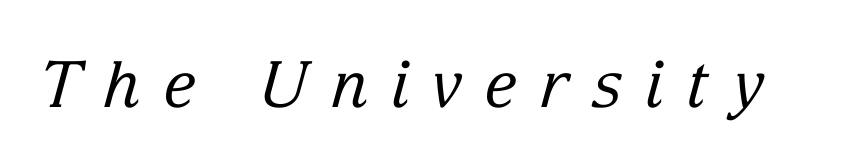
Q: Is the text bold? A: No.
Q: Is the text italic (slanted)? A: Yes, it leans right by about 15 degrees.
Q: Is the typeface a serif or a sans-serif typeface? A: Serif.
Q: Is the text underlined? A: No.
Q: Is the spacing between letters normal or unusually wide? A: Unusually wide.
Q: Width (condensed, normal, or wide)? A: Normal.
Q: Stroke contrast? A: Low.
Q: x-height? A: Medium.
Q: Monospaced? A: No.
